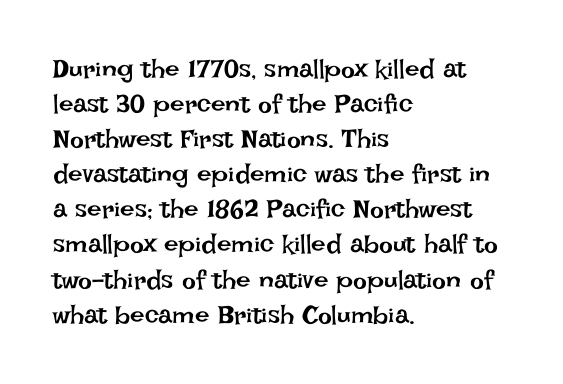
How are the letters spaced? Ordinarily, with no added tracking. Has an underline been added? It has not. Honestly, the row spacing looks completely unremarkable. The font is comparable to plain body text, perhaps lighter. Visually the block forms a straight wall on the left and a jagged coastline on the right.
